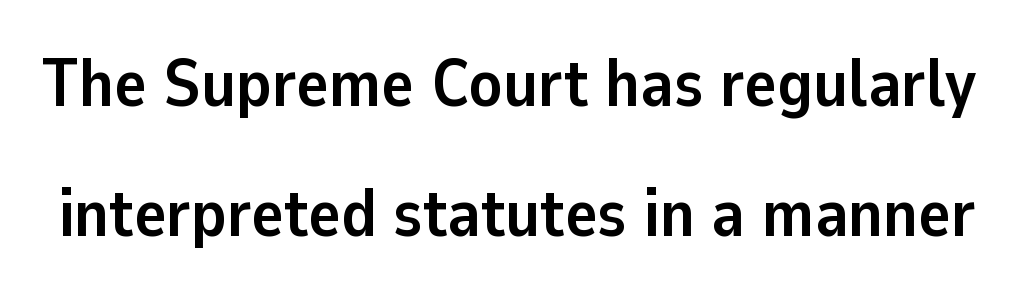
Short note: letters normally spaced. Is this a fixed-width face? No — the glyphs have proportional, varying widths. Posture: straight, roman, zero tilt. Underline: absent. Does the type have serifs? No, each stem ends abruptly.
